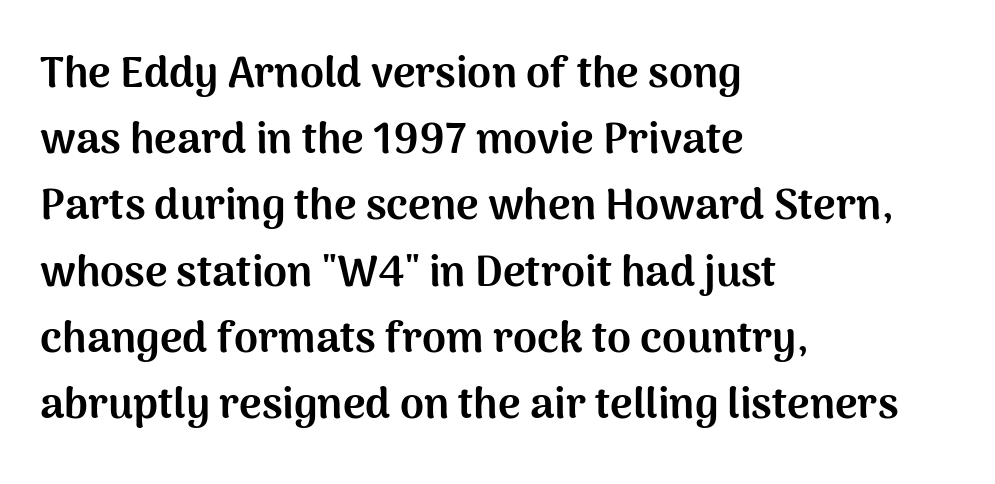
The rendering shows plain stroke endings on the letterforms — a sans-serif design. You could call the tracking neutral — neither tight nor loose. Upright lettering throughout. Descenders are the only things crossing below the line. The line-height multiplier appears to be the usual default. Visually the block forms a straight wall on the left and a jagged coastline on the right.
